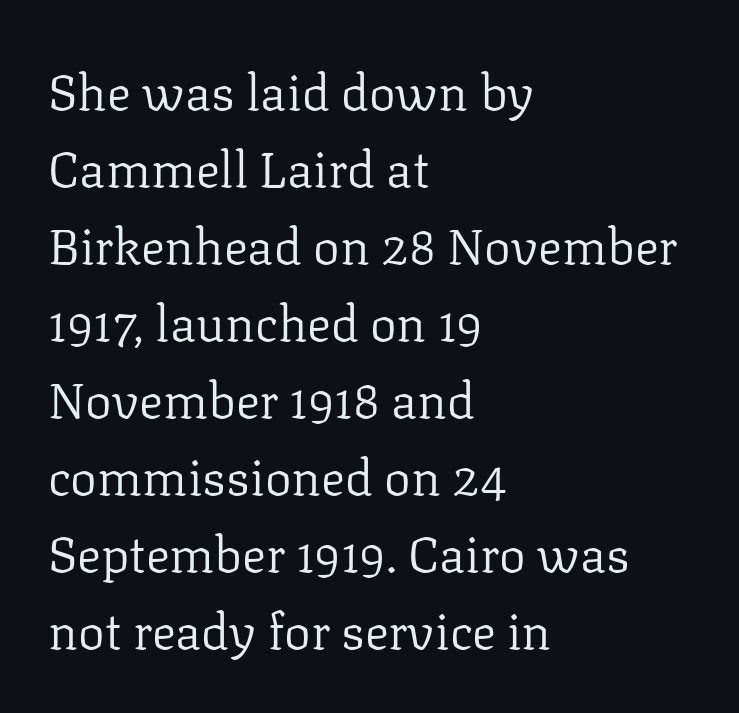
The image shows 50 px regular-weight serif type, upright; set left-aligned, normal line spacing (1.54x), normal letter spacing, not underlined; low stroke contrast and a medium x-height.
